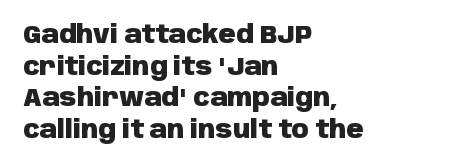
Honestly, the letter spacing is just normal — you wouldn't notice it. One glance says typical: line gaps are just what's usual. These lines stack with their left ends in a neat column. The type sits square on the baseline with zero lean. Descender tails drop into unmarked territory. How heavy is the stroke? Heavy — this is a bold.
